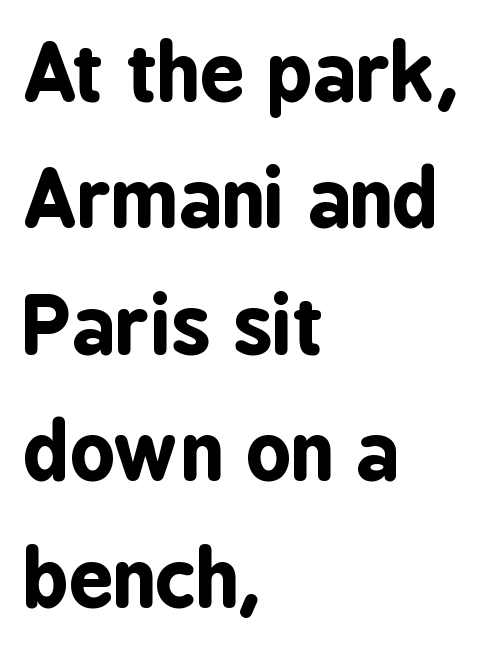
The image shows 79 px bold, condensed sans-serif type, upright; set left-aligned, normal line spacing (1.6x), normal letter spacing, not underlined; low stroke contrast and a medium x-height.
